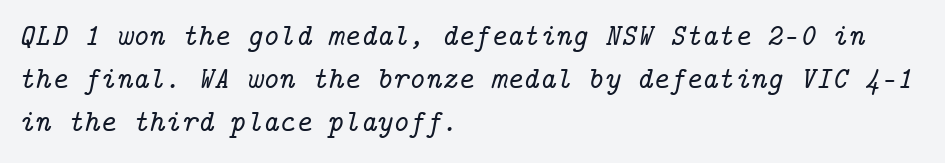
{"serif": "yes", "italic": "yes", "lean": "right", "slant_degrees": 14, "width": "normal", "stroke_contrast": "low", "x_height": "medium", "underline": "no", "align": "left", "line_spacing": "normal", "line_spacing_ratio": 1.39, "letter_spacing": "normal", "letter_spacing_em": 0.0, "glyph_px": 31}
